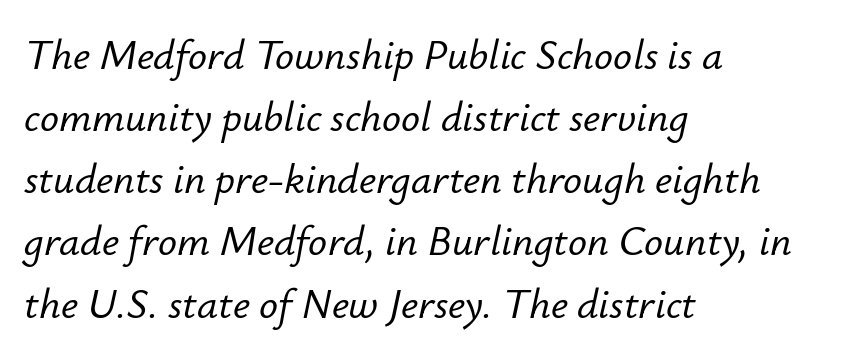
Q: Is the text italic (slanted)? A: Yes, it leans right by about 12 degrees.
Q: Is the text underlined? A: No.
Q: How is the paragraph aligned? A: Left-aligned.
Q: Is the spacing between letters normal or unusually wide? A: Normal.
Q: Is the spacing between lines tight, normal or loose? A: Normal.
Q: Width (condensed, normal, or wide)? A: Normal.
Q: Stroke contrast? A: Low.
Q: x-height? A: Small.
Q: Monospaced? A: No.
